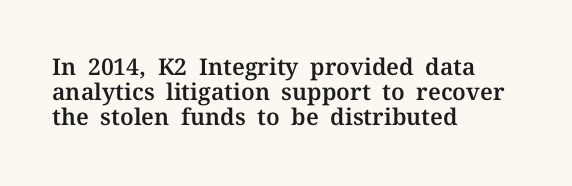
{"italic": "no", "underline": "no", "align": "left", "line_spacing": "tight", "line_spacing_ratio": 1.09, "letter_spacing": "normal", "letter_spacing_em": 0.0, "glyph_px": 23}
